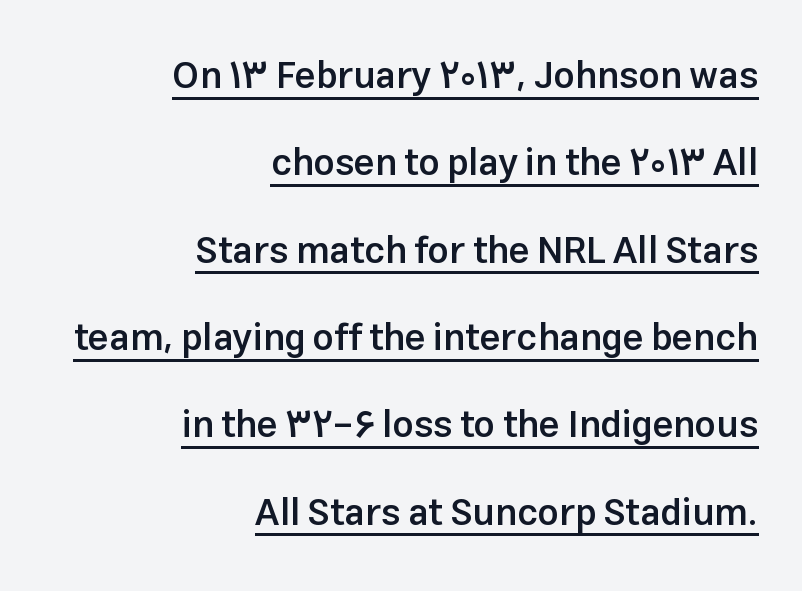
The lettering is marked with a stroke running underneath it. Emphasis by weight is partial: semibold. Summary of vertical rhythm: relaxed, with wide interline spacing. Look at the tracking — it's just the regular setting, nothing added. One-word summary of the alignment: right. The letters stand straight up with perfectly vertical stems.
